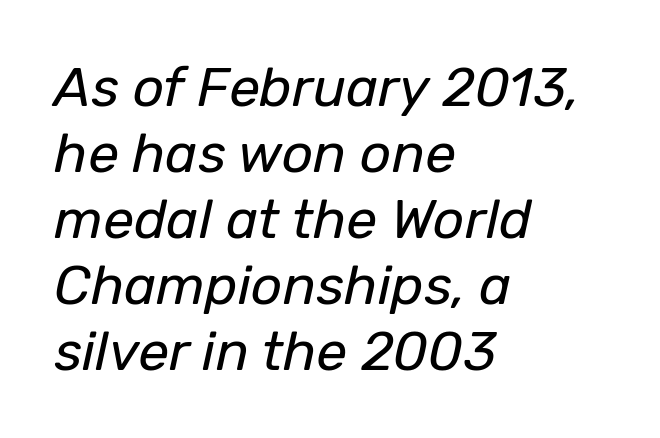
Between one letter and the next there's only the usual sliver of space. The rendering uses natural spacing where letterforms have individual widths. Is the stroke heavy? The answer is a plain regular-or-lighter. Is the block centered? No — it sits flush against the left margin. The font's italic variant was chosen for this text. Nobody drew a line under any word here.
